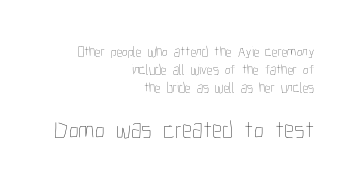
{"italic": "no", "bold": "no", "underline": "no", "align": "right", "line_spacing": "normal", "line_spacing_ratio": 1.28, "letter_spacing": "normal", "letter_spacing_em": 0.0, "larger_block": "second", "size_ratio": 1.79, "glyph_px": 25}
